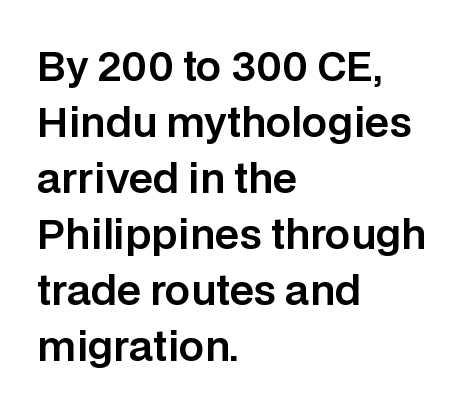
The image shows 40 px sans-serif type, upright; set left-aligned, normal line spacing (1.4x), normal letter spacing, not underlined; low stroke contrast and a large x-height.
